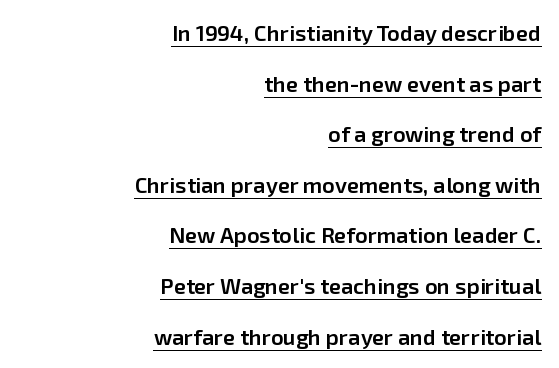
The image shows 22 px text type, upright; set right-aligned, loose line spacing (2.3x), normal letter spacing, underlined.
